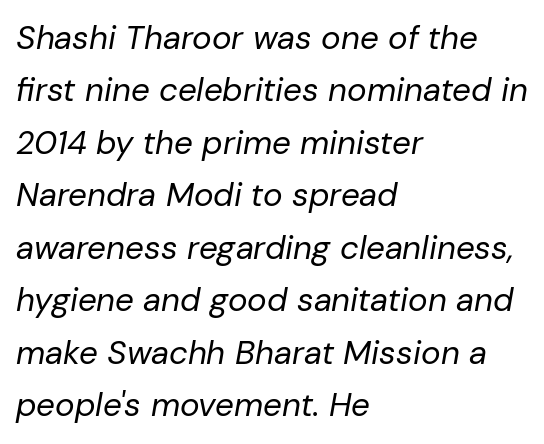
Q: Is the text bold? A: No.
Q: Is the text italic (slanted)? A: Yes, it leans right by about 10 degrees.
Q: Is the text underlined? A: No.
Q: How is the paragraph aligned? A: Left-aligned.
Q: Is the spacing between letters normal or unusually wide? A: Normal.
Q: Is the spacing between lines tight, normal or loose? A: Normal.
Q: Width (condensed, normal, or wide)? A: Normal.
Q: Stroke contrast? A: Low.
Q: x-height? A: Medium.
Q: Monospaced? A: No.
